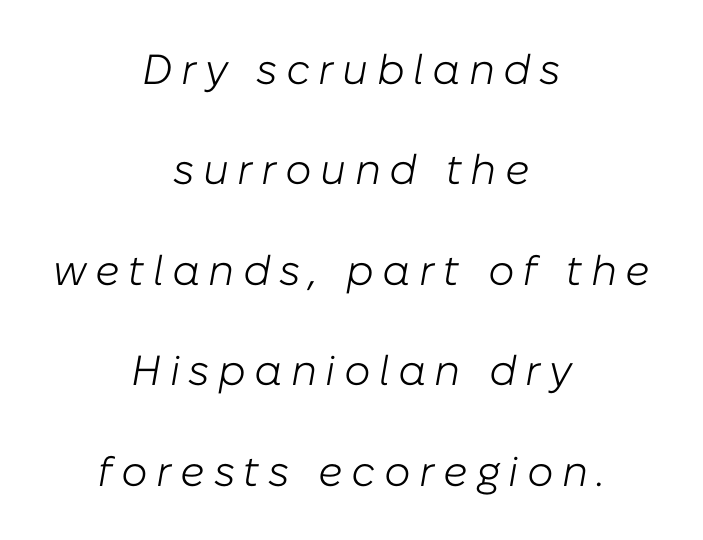
The lines are spread far apart with generous leading. No word sits above an underline. Designer's note — italics engaged. A centered setting, common on invitations and titles, is used for this passage. Tracking here is generous; glyphs stand well apart from one another.
